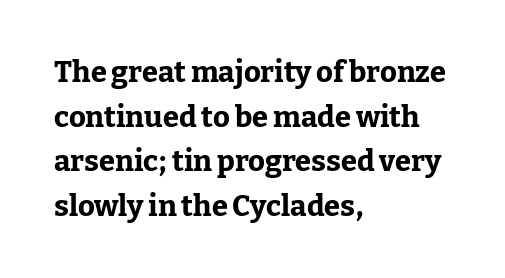
Interline gaps are of average width in this sample. If you drew a line through each stem, it would be perfectly vertical. Any mark beneath the type? The region is blank. Nobody touched the tracking dial on this one.
